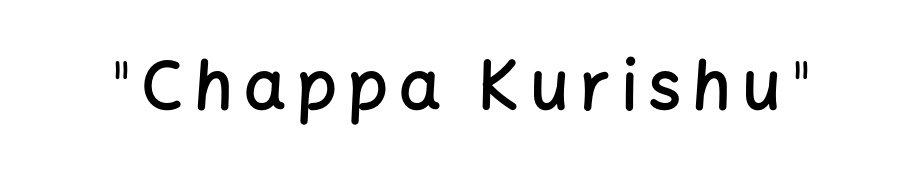
Q: Is the text bold? A: Semi-bold.
Q: Is the text italic (slanted)? A: No, it is upright.
Q: Is the typeface a serif or a sans-serif typeface? A: Sans-serif.
Q: Is the text underlined? A: No.
Q: Width (condensed, normal, or wide)? A: Normal.
Q: Stroke contrast? A: Low.
Q: x-height? A: Medium.
Q: Monospaced? A: No.
